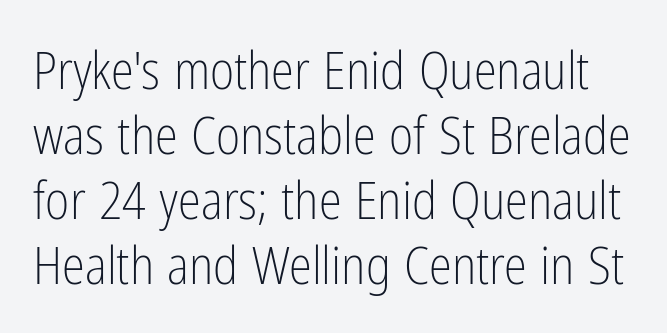
{"serif": "no", "italic": "no", "bold": "no", "weight": "light", "width": "condensed", "stroke_contrast": "low", "x_height": "medium", "monospaced": "no", "underline": "no", "line_spacing": "normal", "line_spacing_ratio": 1.25, "letter_spacing": "normal", "letter_spacing_em": 0.0, "glyph_px": 52}
